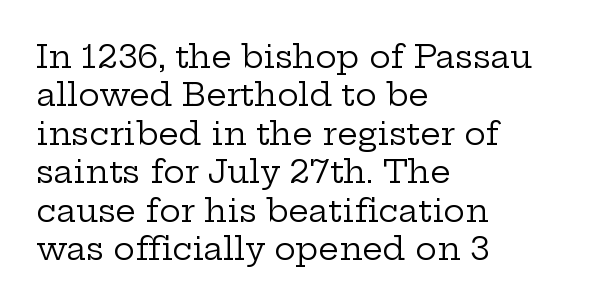
Character widths vary here, with narrow letters taking less room than wide ones. How are the letters spaced? Ordinarily, with no added tracking. Regarding serifs, this sample has them. Weight class: somewhere from thin through regular. The letters stand upright; this is a roman face. Only glyphs here, with clear space below each row.
